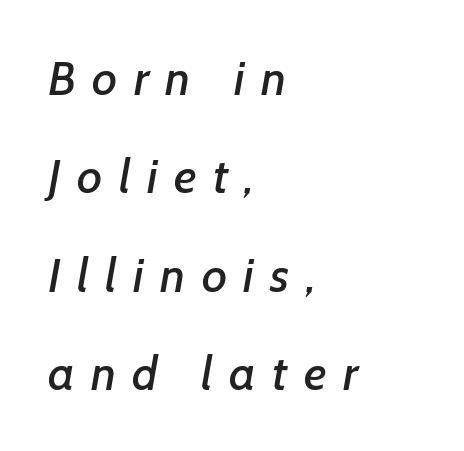
To sum up the face: it is a sans, with no serifs. Characters follow at a spacing far wider than the type designer built in. All the whitespace from short lines collects on the right. The line-height multiplier appears high, well above default. Note the varied advance widths — an 'i' is clearly narrower than an 'm'. Descender tails drop into unmarked territory.
